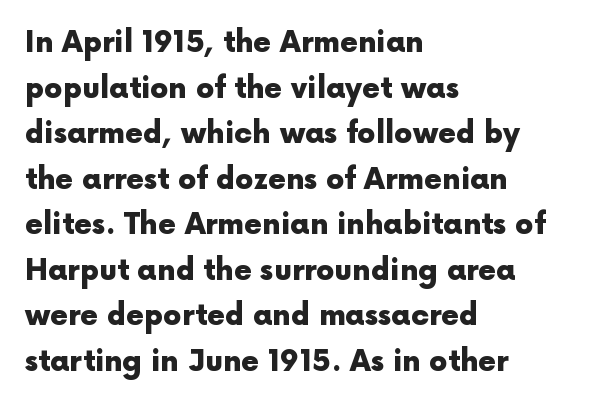
These lines keep a tight, regular rhythm from letter to letter. A typesetter would label this face a sans. Visually the block forms a straight wall on the left and a jagged coastline on the right. Note the varied advance widths — an 'i' is clearly narrower than an 'm'.
